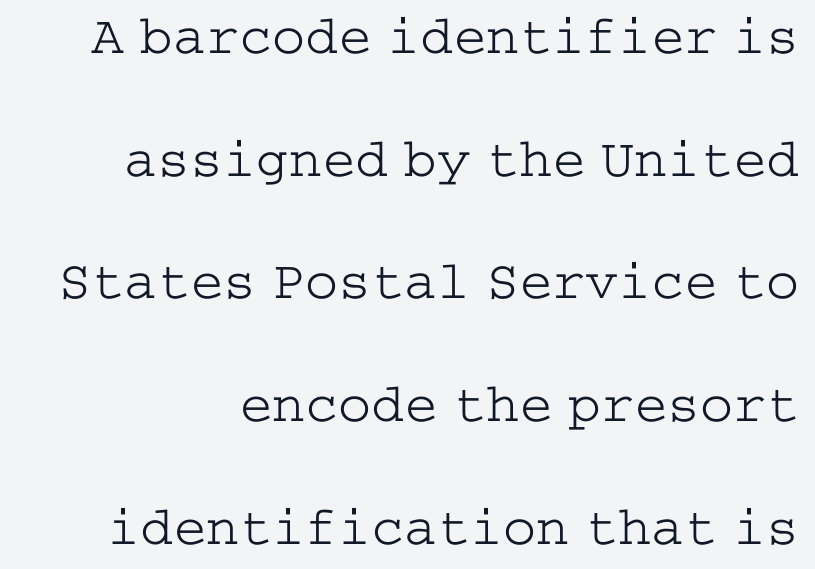
The image shows 55 px light, wide serif type, upright; set loose line spacing (2.23x), normal letter spacing, not underlined; low stroke contrast and a medium x-height.
